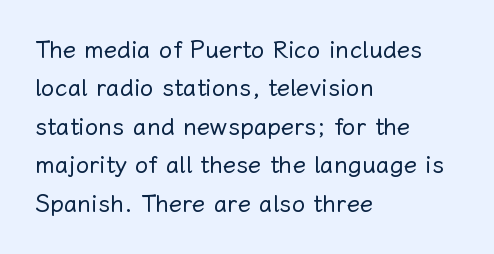
{"italic": "no", "bold": "no", "underline": "no", "align": "left", "line_spacing": "normal", "line_spacing_ratio": 1.6, "letter_spacing": "normal", "letter_spacing_em": 0.0, "glyph_px": 24}
